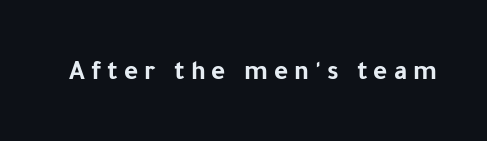
{"italic": "no", "bold": "yes", "underline": "no", "letter_spacing": "wide", "letter_spacing_em": 0.22, "glyph_px": 27}
